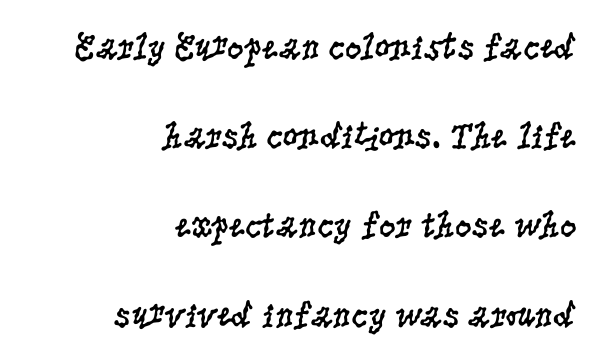
{"serif": "yes", "bold": "no", "weight": "regular", "width": "condensed", "stroke_contrast": "low", "x_height": "large", "monospaced": "no", "underline": "no", "align": "right", "line_spacing": "loose", "line_spacing_ratio": 2.41, "letter_spacing": "normal", "letter_spacing_em": 0.0, "glyph_px": 37}
